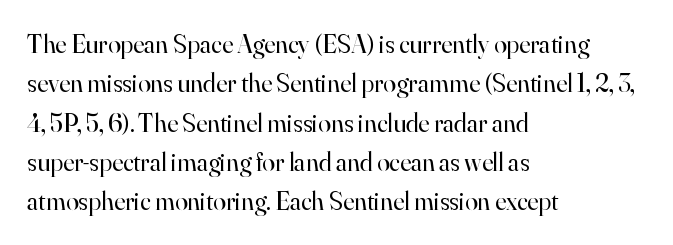
Q: Is the text bold? A: No.
Q: Is the text italic (slanted)? A: No, it is upright.
Q: Is the text underlined? A: No.
Q: How is the paragraph aligned? A: Left-aligned.
Q: Is the spacing between letters normal or unusually wide? A: Normal.
Q: Is the spacing between lines tight, normal or loose? A: Normal.
